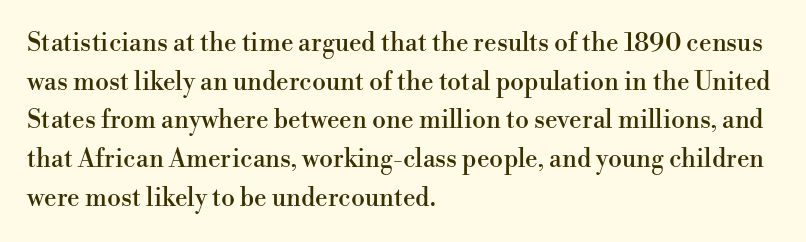
{"italic": "no", "underline": "no", "align": "left", "line_spacing": "normal", "line_spacing_ratio": 1.55, "letter_spacing": "normal", "letter_spacing_em": 0.0, "glyph_px": 25}
